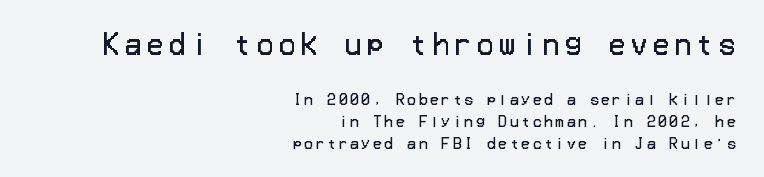
This is the regular roman posture of the typeface. Each stroke keeps to a modest, everyday thickness or less. The rendering uses a moderate line-height, typical for paragraphs. Typeset ragged left — the right edge is the straight one. The passage shown begins with its larger block and ends with its smaller one. The rendering inserts visible extra space after every character.
